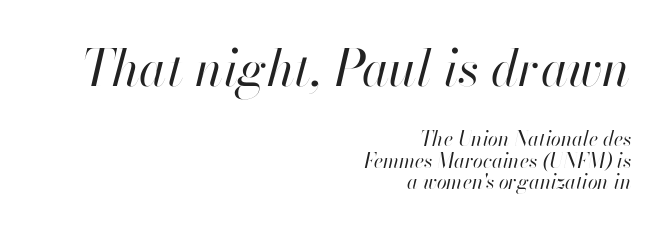
The image shows 50 px regular-weight type, italic (leaning right); set right-aligned, tight line spacing (1.08x), normal letter spacing, not underlined; the first (top) block is 2.5x larger; high stroke contrast and a small x-height.
